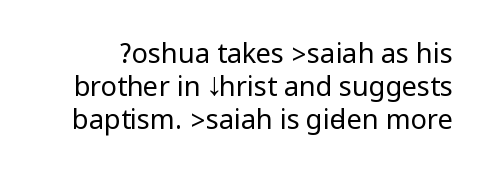
{"italic": "no", "bold": "no", "underline": "no", "line_spacing_ratio": 1.22, "letter_spacing": "normal", "letter_spacing_em": 0.0, "glyph_px": 27}
